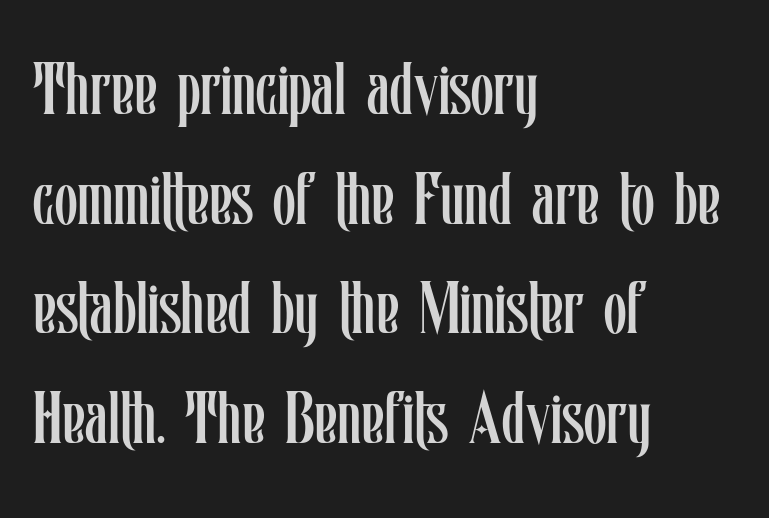
Tracking here is standard; glyphs follow each other at the usual distance. Compared with a typical body face, this is equally light or lighter still. Compared with a centered layout, this one pins lines to the left instead. Line spacing here is normal. Do the characters align in a grid? No, the font is proportional.
